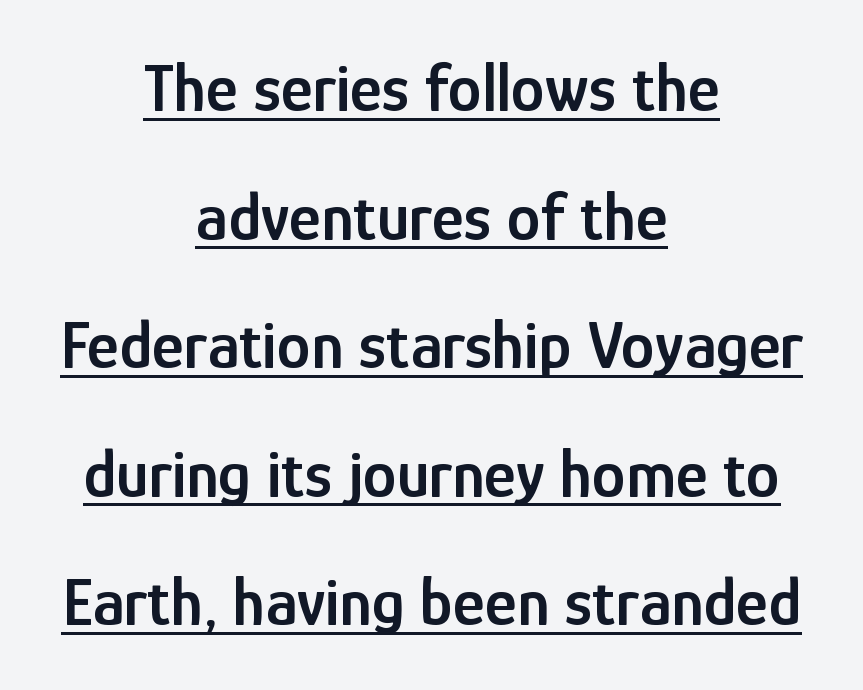
Q: Is the text bold? A: Semi-bold.
Q: Is the text italic (slanted)? A: No, it is upright.
Q: Is the typeface a serif or a sans-serif typeface? A: Sans-serif.
Q: Is the text underlined? A: Yes.
Q: How is the paragraph aligned? A: Centered.
Q: Is the spacing between letters normal or unusually wide? A: Normal.
Q: Width (condensed, normal, or wide)? A: Condensed.
Q: Stroke contrast? A: Low.
Q: x-height? A: Medium.
Q: Monospaced? A: No.
